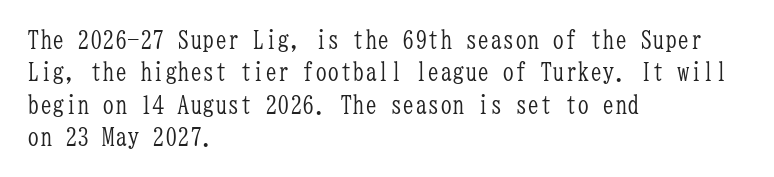
The image shows 25 px text type, upright; set left-aligned, normal line spacing (1.3x), normal letter spacing, not underlined.
